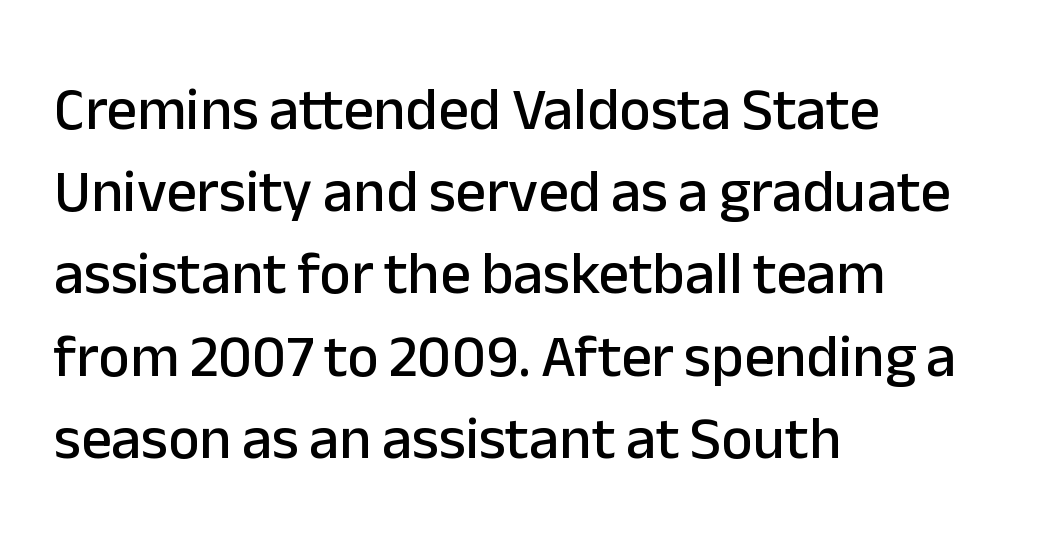
Q: Is the text italic (slanted)? A: No, it is upright.
Q: Is the typeface a serif or a sans-serif typeface? A: Sans-serif.
Q: Is the text underlined? A: No.
Q: How is the paragraph aligned? A: Left-aligned.
Q: Is the spacing between letters normal or unusually wide? A: Normal.
Q: Is the spacing between lines tight, normal or loose? A: Normal.
Q: Width (condensed, normal, or wide)? A: Normal.
Q: Stroke contrast? A: Low.
Q: x-height? A: Medium.
Q: Monospaced? A: No.
